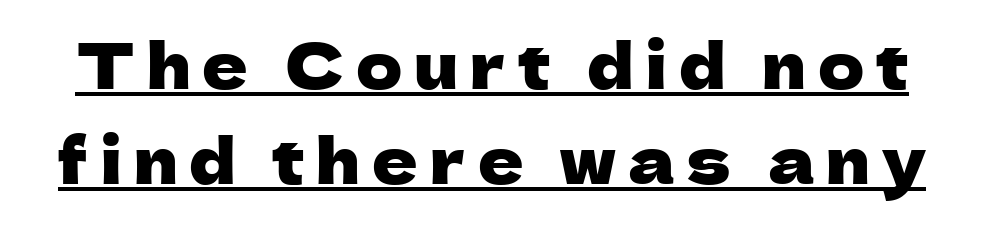
The image shows 63 px sans-serif type, upright; set normal line spacing (1.51x), underlined; low stroke contrast and a medium x-height.
